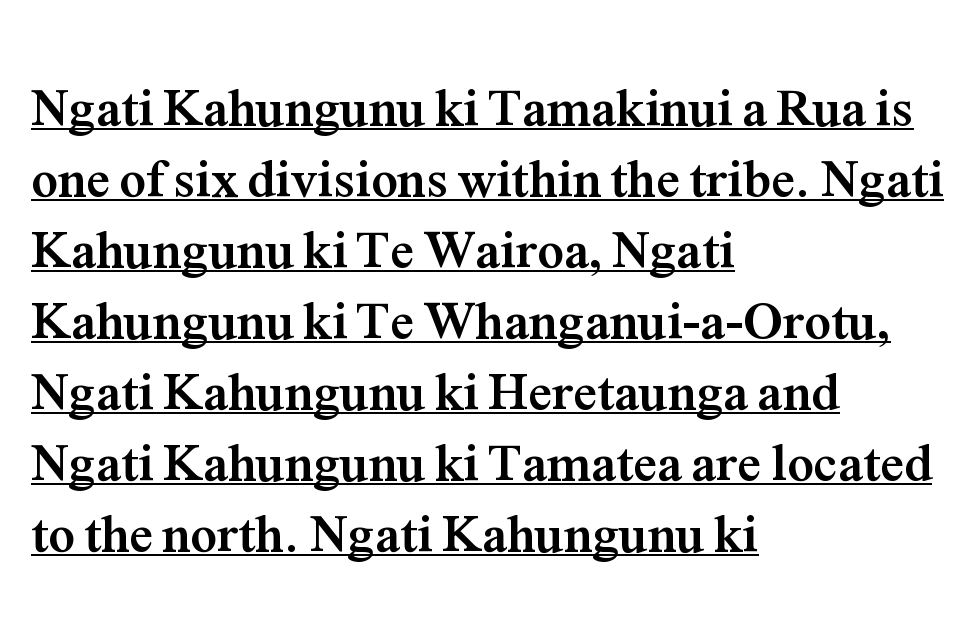
Default kerning and tracking; the words read as compact shapes. The line-height multiplier appears to be the usual default. Style check: upright. Typographic density is high because the face is bold.
